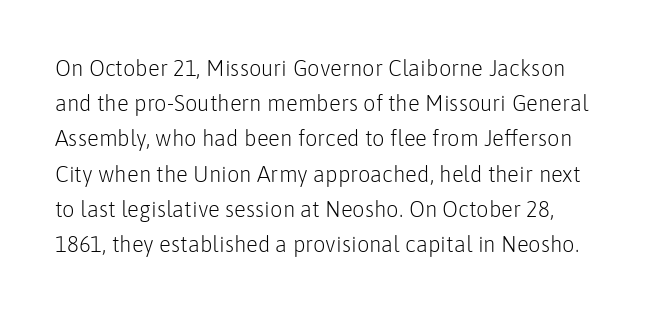
Q: Is the text bold? A: No.
Q: Is the text italic (slanted)? A: No, it is upright.
Q: Is the text underlined? A: No.
Q: Is the spacing between letters normal or unusually wide? A: Normal.
Q: Is the spacing between lines tight, normal or loose? A: Normal.
